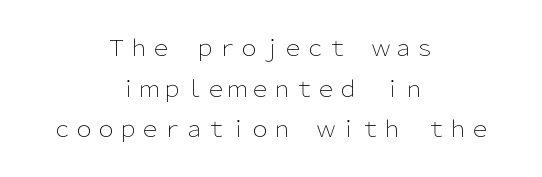
The image shows 22 px text type, upright; set centered, line spacing 1.85x, normal letter spacing, not underlined.
